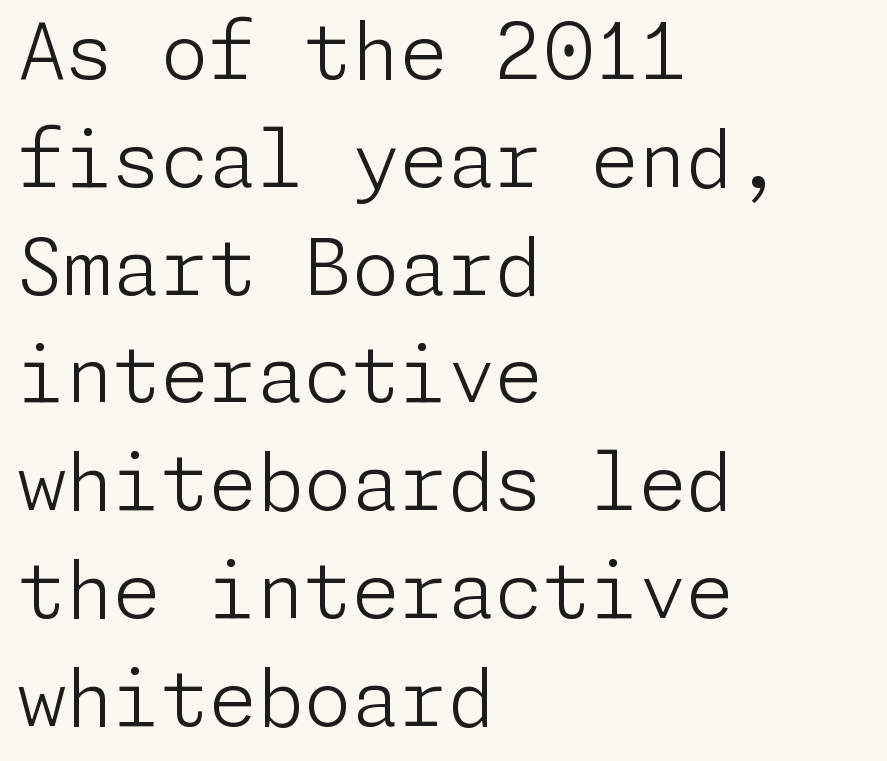
Students, observe: this is what conventionally led text looks like. Do the letters lean? They stand straight. Plain, unruled lines of type. Serifs: no, the terminals of the letterforms are clean. These lines are set flush left with a ragged right edge.
